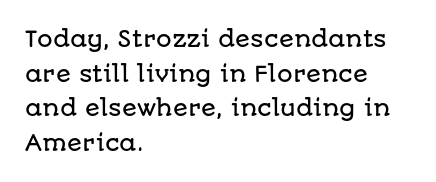
Q: Is the text italic (slanted)? A: No, it is upright.
Q: Is the text underlined? A: No.
Q: How is the paragraph aligned? A: Left-aligned.
Q: Is the spacing between letters normal or unusually wide? A: Normal.
Q: Is the spacing between lines tight, normal or loose? A: Normal.
